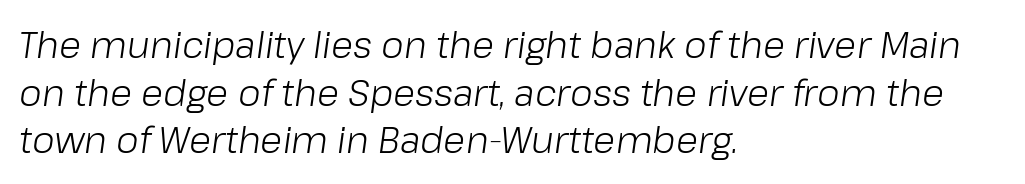
Letters have the restrained weight of plain body copy at most. The passage shown is typed in a proportional face where columns would drift. Visually the block forms a straight wall on the left and a jagged coastline on the right. Decoration check: the copy has no underline.
